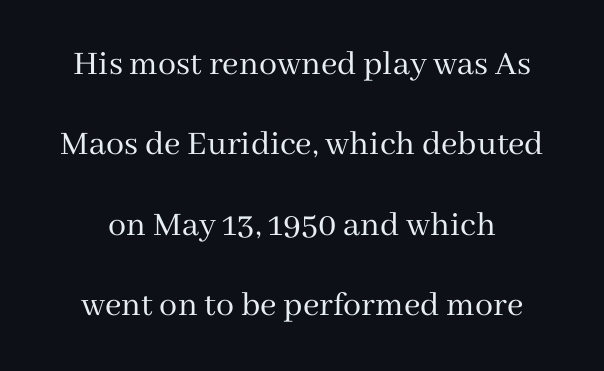
The image shows 36 px regular-weight serif type, upright; set loose line spacing (2.23x), normal letter spacing, not underlined; medium stroke contrast and a medium x-height.
